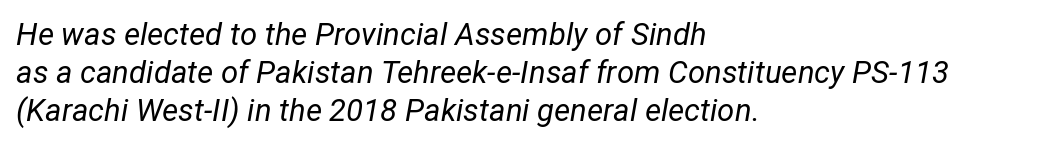
Q: Is the text bold? A: No.
Q: Is the text italic (slanted)? A: Yes, it leans right by about 12 degrees.
Q: Is the text underlined? A: No.
Q: How is the paragraph aligned? A: Left-aligned.
Q: Is the spacing between letters normal or unusually wide? A: Normal.
Q: Width (condensed, normal, or wide)? A: Normal.
Q: Stroke contrast? A: Low.
Q: x-height? A: Medium.
Q: Monospaced? A: No.
